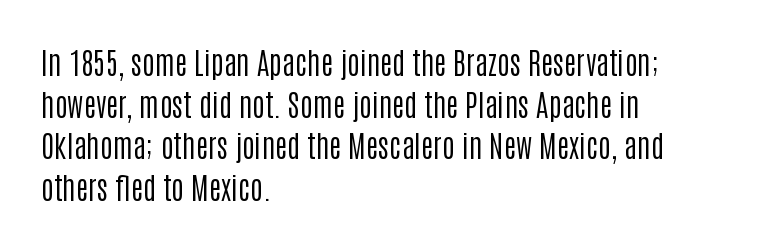
The image shows 30 px regular-weight, condensed sans-serif type, upright; set left-aligned, normal line spacing (1.39x), normal letter spacing, not underlined; low stroke contrast and a large x-height.
